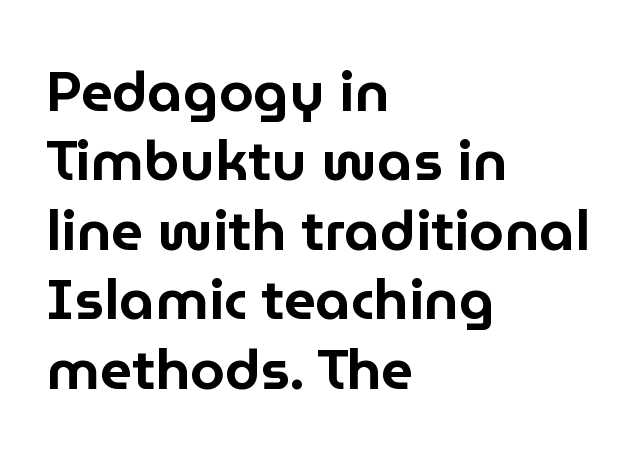
{"serif": "no", "italic": "no", "width": "normal", "stroke_contrast": "low", "x_height": "medium", "monospaced": "no", "underline": "no", "align": "left", "line_spacing_ratio": 1.24, "letter_spacing": "normal", "letter_spacing_em": 0.0, "glyph_px": 56}
